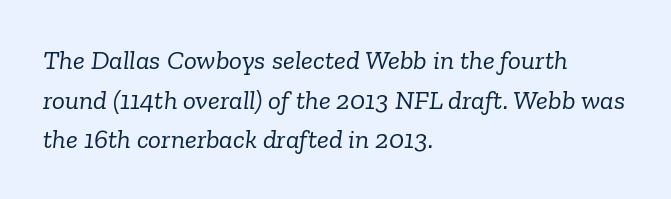
The image shows 27 px text type, italic (leaning right); set left-aligned, normal line spacing (1.47x), normal letter spacing, not underlined.
